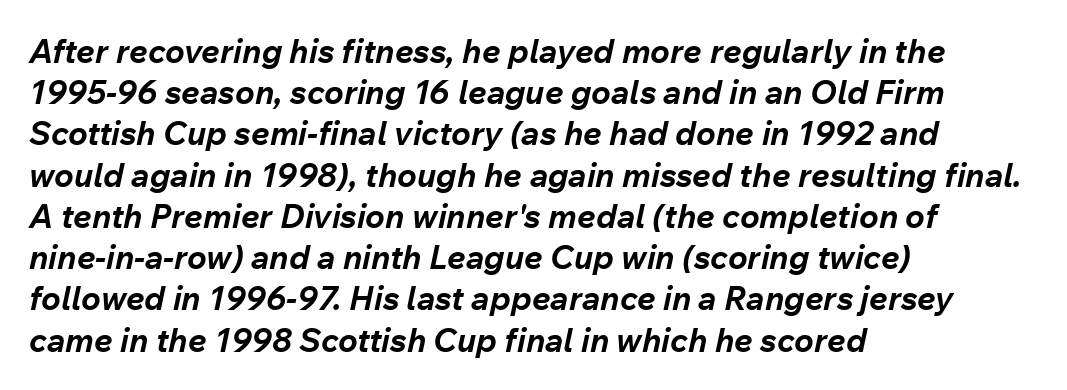
The gaps between neighbouring characters are ordinary and unremarkable. The face used here is proportionally spaced, like ordinary book or web type. Style check: oblique. The glyphs have the mass of a bold cut. Where is the straight margin? On the left. A typesetter would call this leading conventional body-copy spacing.
